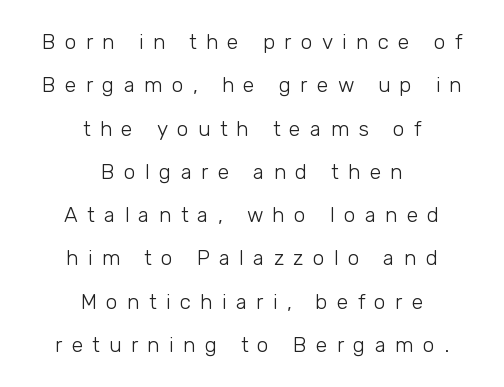
The image shows 21 px text type, upright; set centered, loose line spacing (2.06x), unusually wide letter spacing (+0.44 em), not underlined.
